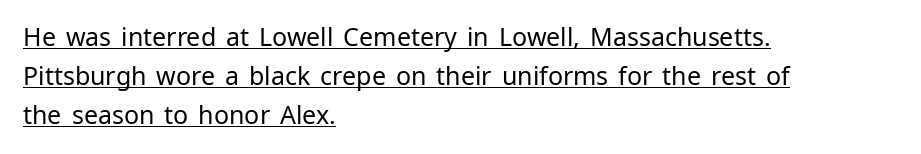
{"italic": "no", "bold": "no", "underline": "yes", "align": "left", "line_spacing": "normal", "line_spacing_ratio": 1.56, "letter_spacing": "normal", "letter_spacing_em": 0.0, "glyph_px": 25}
